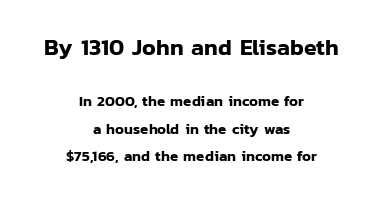
{"italic": "no", "underline": "no", "align": "center", "line_spacing_ratio": 1.83, "letter_spacing": "normal", "letter_spacing_em": 0.0, "larger_block": "first", "size_ratio": 1.53, "glyph_px": 23}
